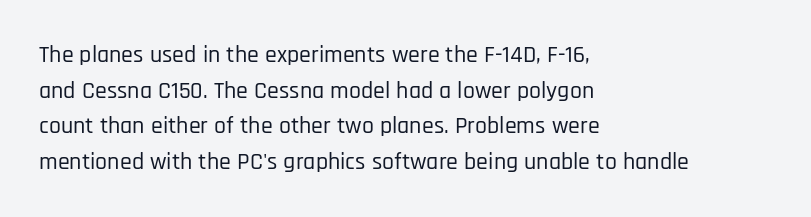
Q: Is the text italic (slanted)? A: No, it is upright.
Q: Is the text underlined? A: No.
Q: How is the paragraph aligned? A: Left-aligned.
Q: Is the spacing between letters normal or unusually wide? A: Normal.
Q: Is the spacing between lines tight, normal or loose? A: Normal.
